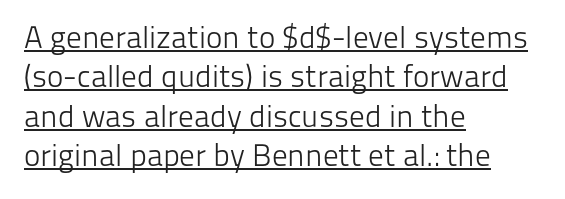
{"serif": "no", "italic": "no", "bold": "no", "weight": "light", "width": "normal", "stroke_contrast": "low", "x_height": "medium", "monospaced": "no", "underline": "yes", "align": "left", "line_spacing": "normal", "line_spacing_ratio": 1.27, "letter_spacing": "normal", "letter_spacing_em": 0.0, "glyph_px": 31}
